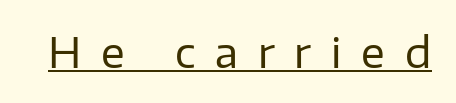
Spacing verdict: proportional, widths tailored to each character. Every stem runs plumb, perpendicular to the baseline. The strokes carry an ordinary text weight at most. The type is letterspaced generously, with wide tracking. The letters carry no serifs — their stems end cleanly without finishing strokes.
